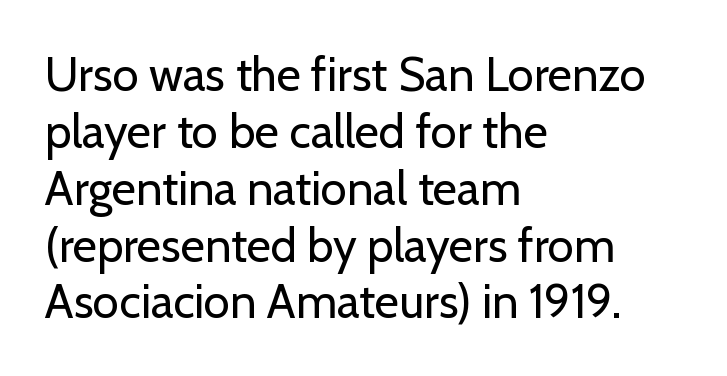
The type family on display is of the sans-serif kind. You could call the tracking neutral — neither tight nor loose. Upright lettering throughout. These lines are rendered in a variable-pitch font.
